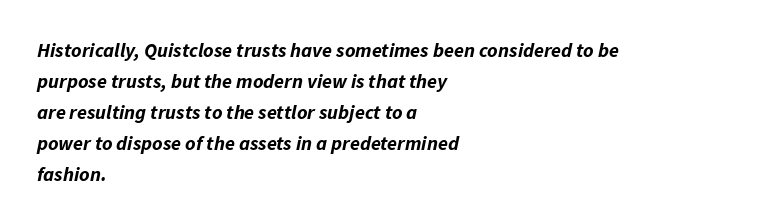
{"italic": "yes", "lean": "right", "slant_degrees": 11, "bold": "yes", "underline": "no", "align": "left", "line_spacing": "normal", "line_spacing_ratio": 1.55, "letter_spacing": "normal", "letter_spacing_em": 0.0, "glyph_px": 20}
